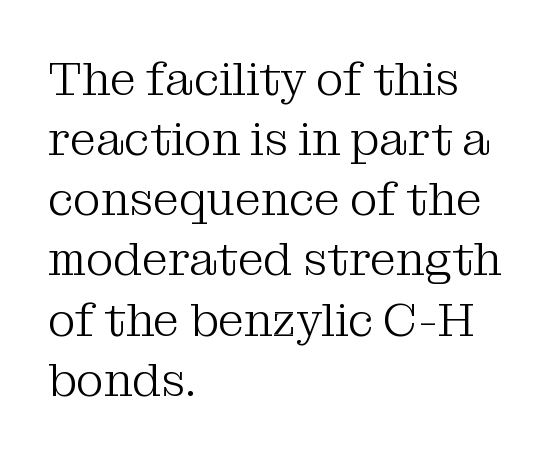
Proportional: the letters do not fall into vertical columns. The leading is moderate, giving the passage an even texture. Old-style or modern, the face here clearly has serifs. Nobody touched the tracking dial on this one. The font sits on the lighter half of the weight spectrum, regular included.
